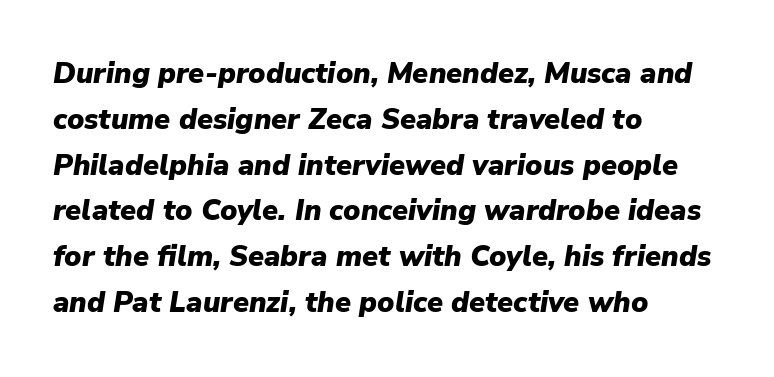
The image shows 29 px heavy type, italic (leaning right); set left-aligned, normal line spacing (1.58x), normal letter spacing, not underlined; low stroke contrast and a medium x-height.
